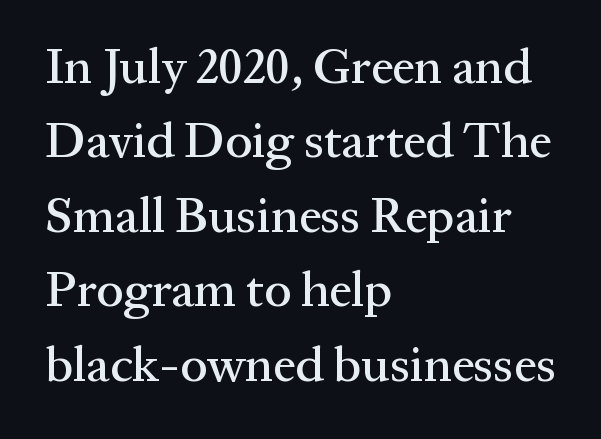
The image shows 50 px serif type, upright; set left-aligned, normal line spacing (1.49x), normal letter spacing, not underlined; medium stroke contrast and a medium x-height.
